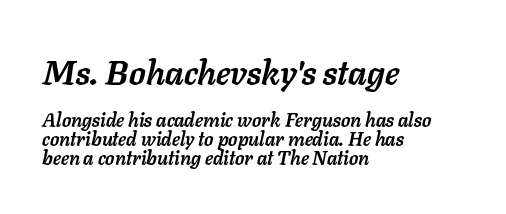
Q: Is the text bold? A: Yes.
Q: Is the text italic (slanted)? A: Yes, it leans right by about 11 degrees.
Q: Is the text underlined? A: No.
Q: How is the paragraph aligned? A: Left-aligned.
Q: Is the spacing between letters normal or unusually wide? A: Normal.
Q: Is the spacing between lines tight, normal or loose? A: Tight.
Q: Which block of text is set in a larger size, the first (top) or the second (bottom)? A: The first (top) one.
Q: Width (condensed, normal, or wide)? A: Normal.
Q: Stroke contrast? A: Low.
Q: x-height? A: Medium.
Q: Monospaced? A: No.
